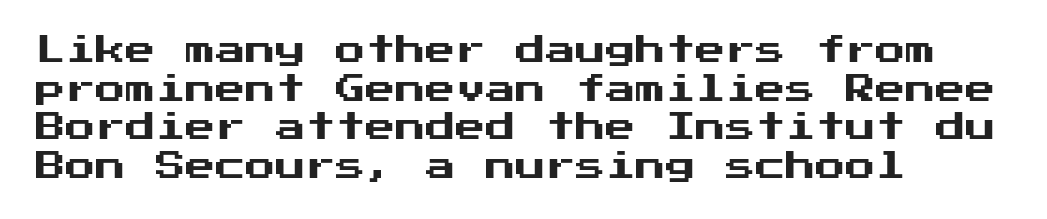
{"serif": "no", "italic": "no", "width": "normal", "stroke_contrast": "medium", "x_height": "medium", "underline": "no", "align": "left", "line_spacing": "normal", "line_spacing_ratio": 1.29, "letter_spacing": "normal", "letter_spacing_em": 0.0, "glyph_px": 30}
